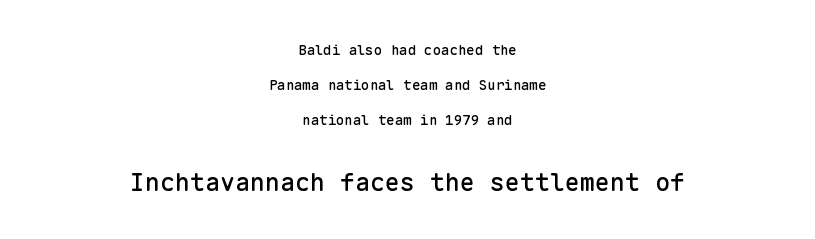
Q: Is the text italic (slanted)? A: No, it is upright.
Q: Is the text underlined? A: No.
Q: How is the paragraph aligned? A: Centered.
Q: Is the spacing between letters normal or unusually wide? A: Normal.
Q: Is the spacing between lines tight, normal or loose? A: Loose.
Q: Which block of text is set in a larger size, the first (top) or the second (bottom)? A: The second (bottom) one.
